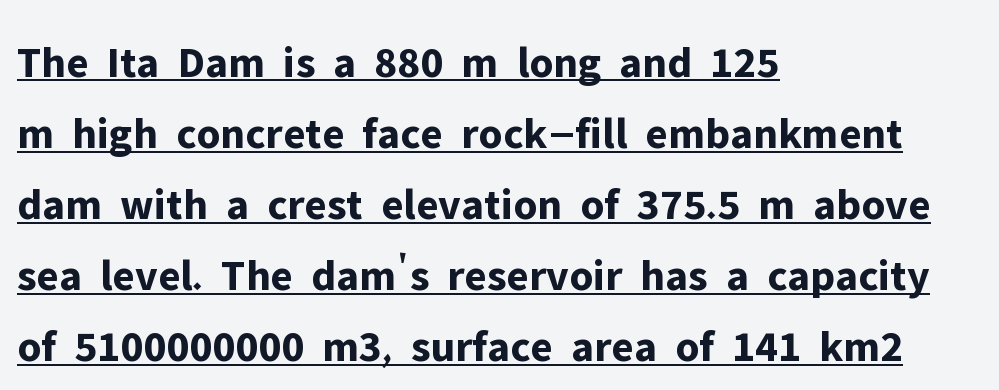
Q: Is the text bold? A: Yes.
Q: Is the text italic (slanted)? A: No, it is upright.
Q: Is the typeface a serif or a sans-serif typeface? A: Sans-serif.
Q: Is the text underlined? A: Yes.
Q: How is the paragraph aligned? A: Left-aligned.
Q: Is the spacing between letters normal or unusually wide? A: Normal.
Q: Is the spacing between lines tight, normal or loose? A: Normal.
Q: Width (condensed, normal, or wide)? A: Normal.
Q: Stroke contrast? A: Low.
Q: x-height? A: Medium.
Q: Monospaced? A: No.
